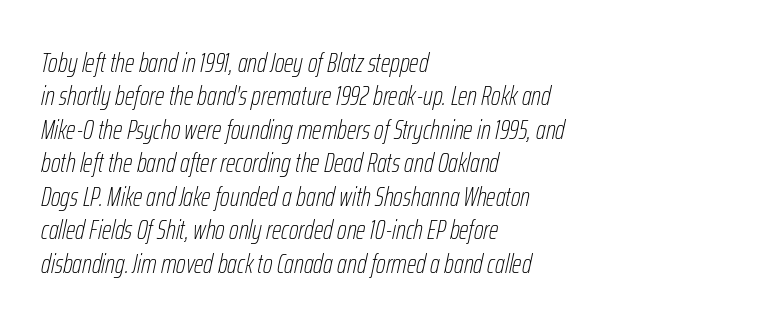
Q: Is the text bold? A: No.
Q: Is the text italic (slanted)? A: Yes, it leans right by about 12 degrees.
Q: Is the text underlined? A: No.
Q: How is the paragraph aligned? A: Left-aligned.
Q: Is the spacing between letters normal or unusually wide? A: Normal.
